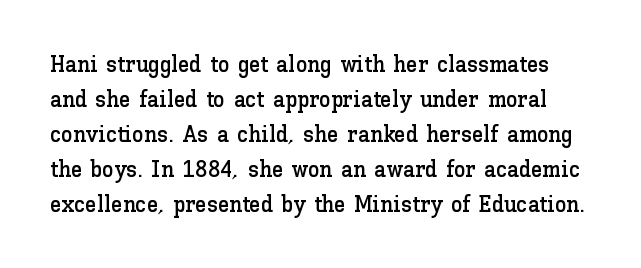
{"italic": "no", "underline": "no", "line_spacing": "normal", "line_spacing_ratio": 1.52, "letter_spacing": "normal", "letter_spacing_em": 0.0, "glyph_px": 23}
